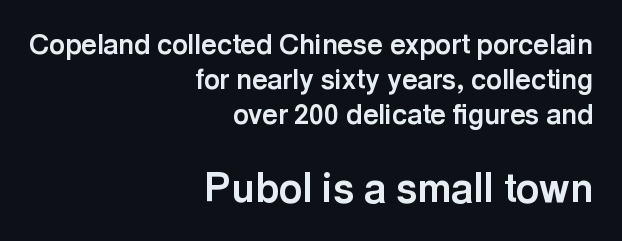
Q: Is the text bold? A: Yes.
Q: Is the text italic (slanted)? A: No, it is upright.
Q: Is the typeface a serif or a sans-serif typeface? A: Sans-serif.
Q: Is the text underlined? A: No.
Q: How is the paragraph aligned? A: Right-aligned.
Q: Is the spacing between letters normal or unusually wide? A: Normal.
Q: Is the spacing between lines tight, normal or loose? A: Normal.
Q: Which block of text is set in a larger size, the first (top) or the second (bottom)? A: The second (bottom) one.
Q: Width (condensed, normal, or wide)? A: Normal.
Q: x-height? A: Medium.
Q: Monospaced? A: No.
